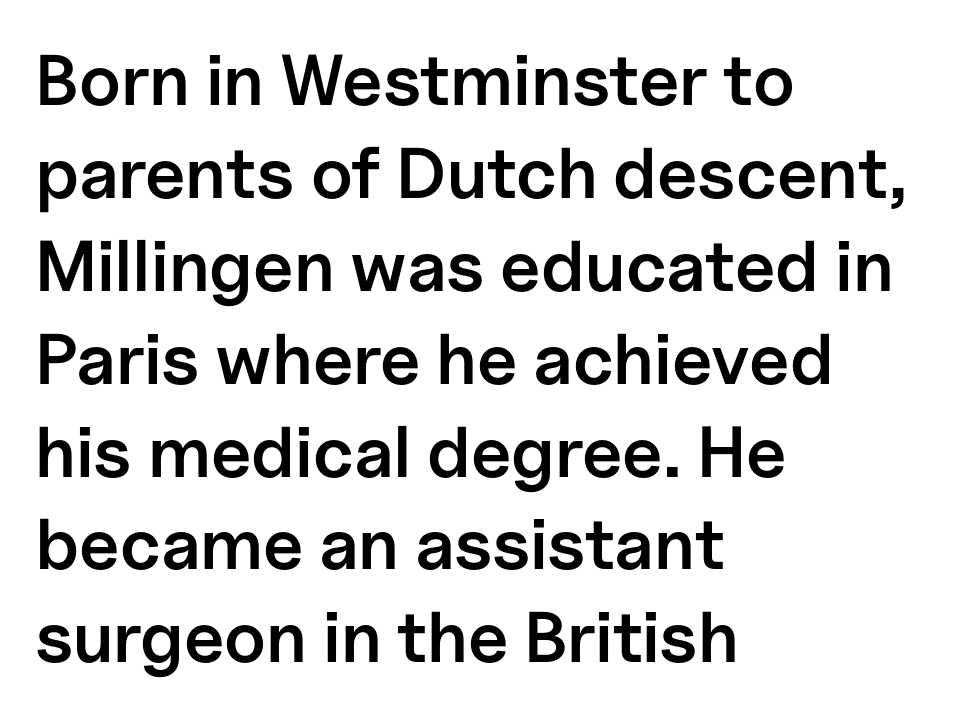
Q: Is the text bold? A: Semi-bold.
Q: Is the text italic (slanted)? A: No, it is upright.
Q: Is the typeface a serif or a sans-serif typeface? A: Sans-serif.
Q: Is the text underlined? A: No.
Q: How is the paragraph aligned? A: Left-aligned.
Q: Is the spacing between letters normal or unusually wide? A: Normal.
Q: Is the spacing between lines tight, normal or loose? A: Normal.
Q: Width (condensed, normal, or wide)? A: Normal.
Q: Stroke contrast? A: Low.
Q: x-height? A: Medium.
Q: Monospaced? A: No.
